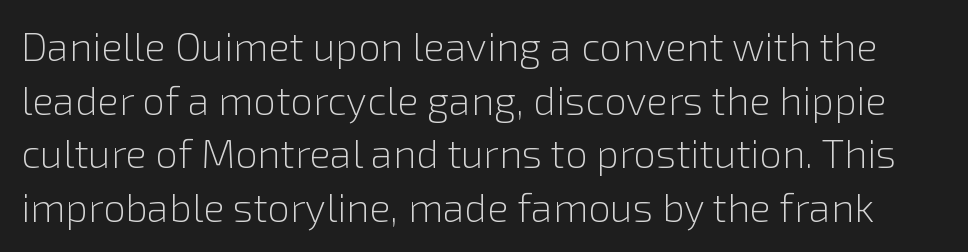
Weight: not bold — regular or lighter. The passage shown is not underscored anywhere. Ordinary non-slanted type is in use. The face used here is rendered with its standard letterfit. Vertical spacing — default.
